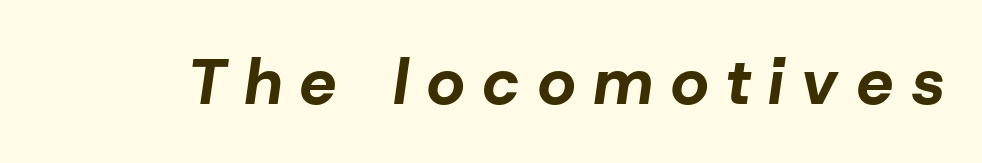
The image shows 65 px bold type, italic (leaning right); set unusually wide letter spacing (+0.29 em), not underlined; low stroke contrast and a medium x-height.
